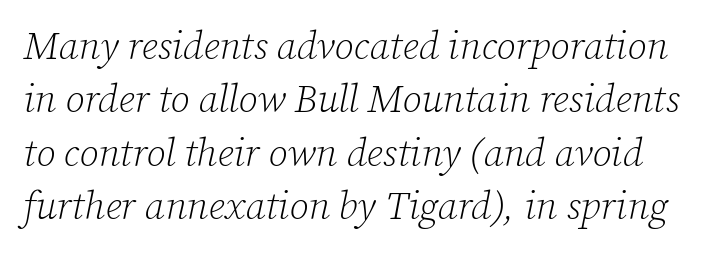
Q: Is the text bold? A: No.
Q: Is the text italic (slanted)? A: Yes, it leans right by about 12 degrees.
Q: Is the typeface a serif or a sans-serif typeface? A: Serif.
Q: Is the text underlined? A: No.
Q: Is the spacing between letters normal or unusually wide? A: Normal.
Q: Is the spacing between lines tight, normal or loose? A: Normal.
Q: Width (condensed, normal, or wide)? A: Normal.
Q: Stroke contrast? A: Low.
Q: x-height? A: Medium.
Q: Monospaced? A: No.
